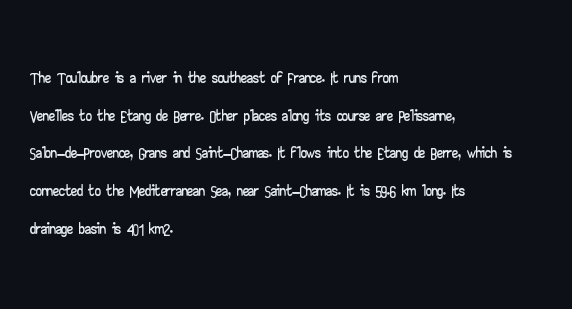
Students, observe: this is what conventionally led text looks like. When letters stand straight like this, we call the style roman or upright. Horizontally, the lines are justified to the leading edge only. The type is set solid horizontally, with unmodified tracking. The baseline area is clear.
